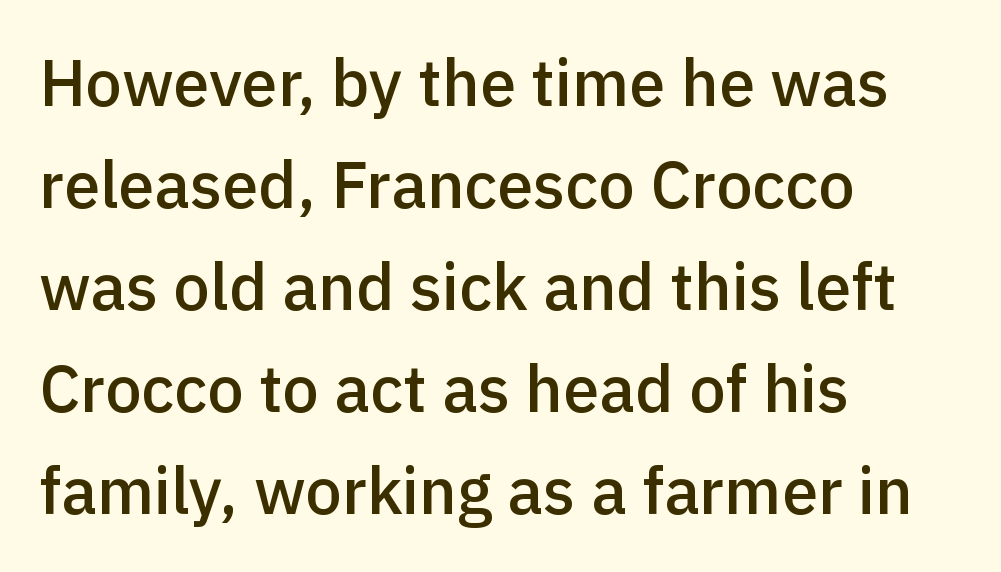
The block of text has a typical density, with ordinary space between rows. Compared with a centered layout, this one pins lines to the left instead. The face used here is proportionally spaced, like ordinary book or web type. Does extra space separate the letters? No, they use regular spacing. Letterform terminals end flat and unadorned throughout the passage. The strip under each line holds only bare page.
